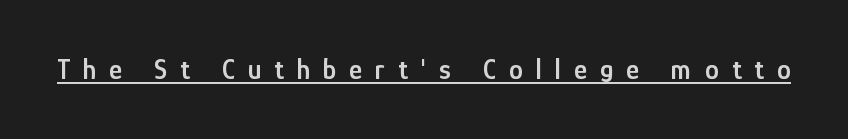
{"serif": "no", "italic": "no", "bold": "semi", "weight": "semibold", "width": "condensed", "stroke_contrast": "low", "x_height": "medium", "monospaced": "no", "underline": "yes", "letter_spacing": "wide", "letter_spacing_em": 0.46, "glyph_px": 28}
